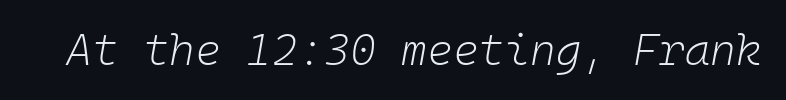
Does extra space separate the letters? No, they use regular spacing. A typesetter would call this monospace, since all characters share one set width. Letters have the restrained weight of plain body copy at most. Honestly, there is no underline to notice here at all. The lettering tilts uniformly, giving the passage an italic look.
